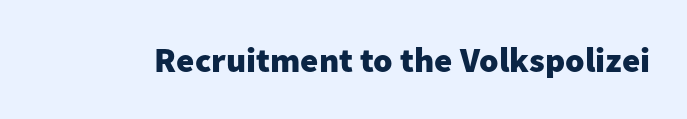
Q: Is the text bold? A: Yes.
Q: Is the text italic (slanted)? A: No, it is upright.
Q: Is the typeface a serif or a sans-serif typeface? A: Sans-serif.
Q: Is the text underlined? A: No.
Q: Is the spacing between letters normal or unusually wide? A: Normal.
Q: Width (condensed, normal, or wide)? A: Normal.
Q: Stroke contrast? A: Low.
Q: x-height? A: Medium.
Q: Monospaced? A: No.
